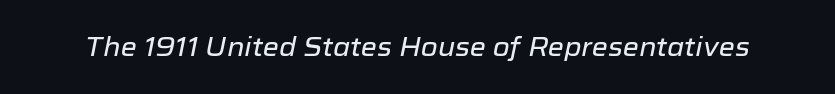
The image shows 26 px text type, italic (leaning right); set normal letter spacing, not underlined.
